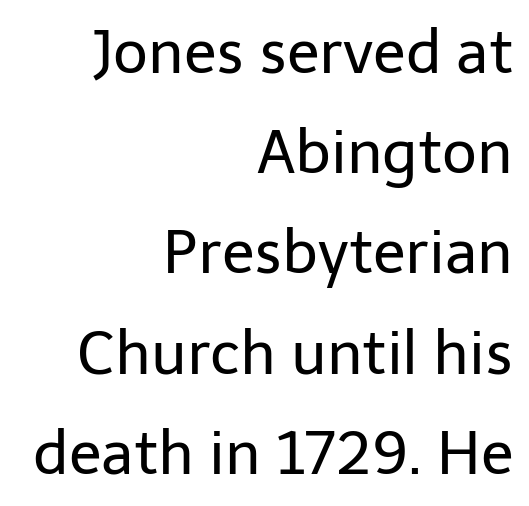
Q: Is the text bold? A: No.
Q: Is the text italic (slanted)? A: No, it is upright.
Q: Is the typeface a serif or a sans-serif typeface? A: Sans-serif.
Q: Is the text underlined? A: No.
Q: How is the paragraph aligned? A: Right-aligned.
Q: Is the spacing between letters normal or unusually wide? A: Normal.
Q: Is the spacing between lines tight, normal or loose? A: Normal.
Q: Width (condensed, normal, or wide)? A: Normal.
Q: Stroke contrast? A: Low.
Q: x-height? A: Medium.
Q: Monospaced? A: No.
